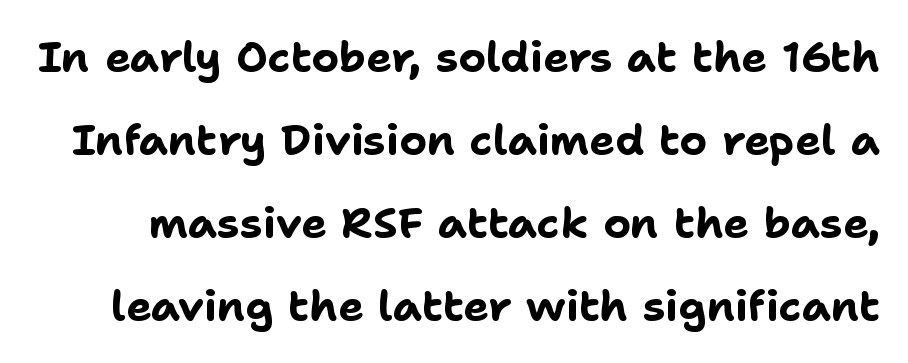
Q: Is the text bold? A: Yes.
Q: Is the text italic (slanted)? A: No, it is upright.
Q: Is the typeface a serif or a sans-serif typeface? A: Sans-serif.
Q: Is the text underlined? A: No.
Q: Is the spacing between letters normal or unusually wide? A: Normal.
Q: Is the spacing between lines tight, normal or loose? A: Loose.
Q: Width (condensed, normal, or wide)? A: Normal.
Q: Stroke contrast? A: Low.
Q: x-height? A: Medium.
Q: Monospaced? A: No.
